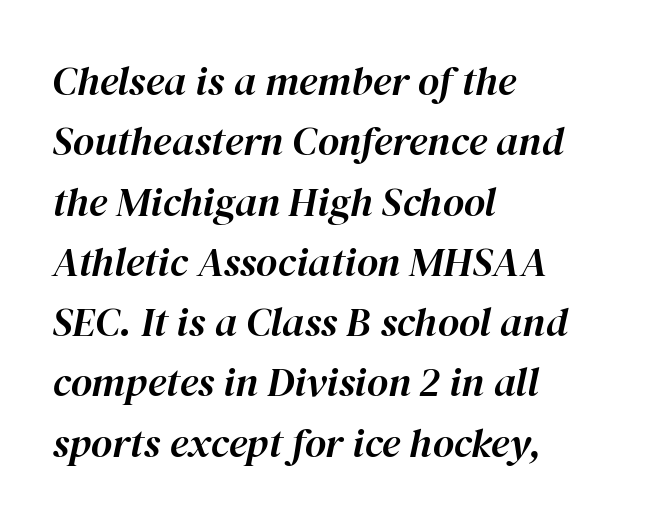
{"italic": "yes", "lean": "right", "slant_degrees": 12, "width": "normal", "stroke_contrast": "high", "x_height": "medium", "monospaced": "no", "underline": "no", "align": "left", "line_spacing": "normal", "line_spacing_ratio": 1.47, "letter_spacing": "normal", "letter_spacing_em": 0.0, "glyph_px": 41}
